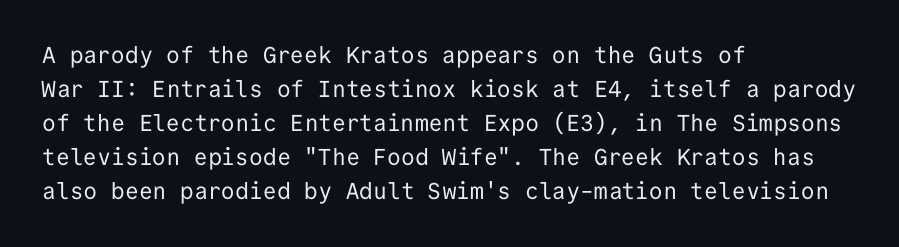
The image shows 23 px text type, upright; set left-aligned, normal line spacing (1.48x), normal letter spacing, not underlined.
